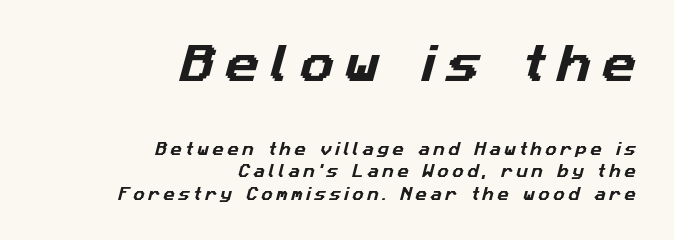
The image shows 42 px sans-serif type; set right-aligned, normal line spacing (1.62x), unusually wide letter spacing (+0.26 em), not underlined; the first (top) block is 3.0x larger; low stroke contrast and a medium x-height.
